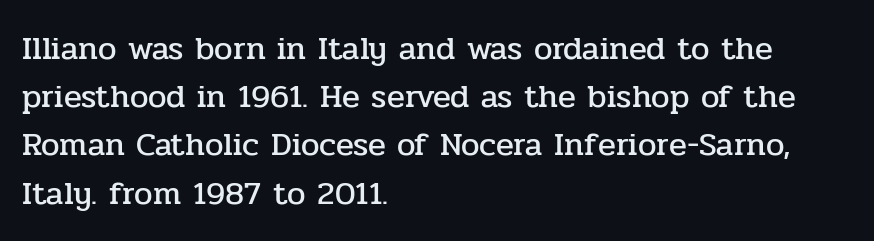
{"serif": "yes", "italic": "no", "width": "normal", "stroke_contrast": "low", "x_height": "medium", "monospaced": "no", "underline": "no", "align": "left", "line_spacing": "normal", "line_spacing_ratio": 1.46, "letter_spacing": "normal", "letter_spacing_em": 0.0, "glyph_px": 33}
